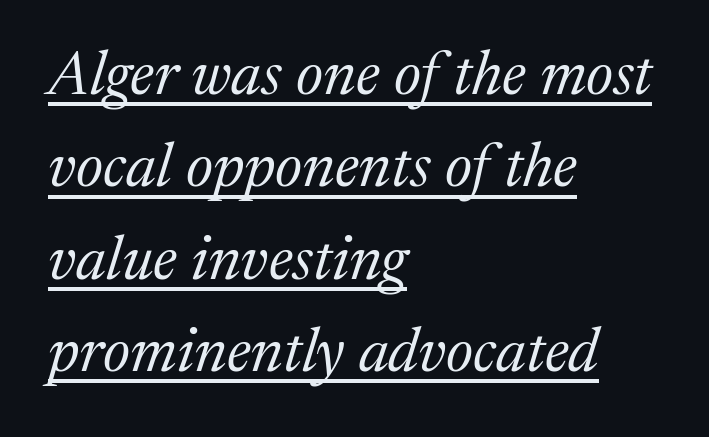
{"serif": "yes", "italic": "yes", "lean": "right", "slant_degrees": 17, "bold": "no", "weight": "regular", "width": "normal", "stroke_contrast": "medium", "x_height": "medium", "monospaced": "no", "underline": "yes", "align": "left", "line_spacing": "normal", "line_spacing_ratio": 1.49, "letter_spacing": "normal", "letter_spacing_em": 0.0, "glyph_px": 62}
